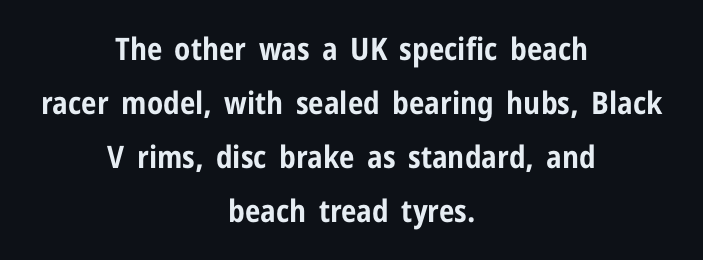
Caption: bold face, heavy strokes. Examine the stroke ends and you'll find no serifs. Has an underline been added? It has not. The letters advance in unequal steps, a hallmark of proportional type. The face used here is rendered with its standard letterfit. Posture: straight, roman, zero tilt.
